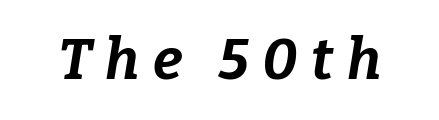
The image shows 57 px bold type, italic (leaning right); set unusually wide letter spacing (+0.23 em), not underlined; low stroke contrast and a medium x-height.
